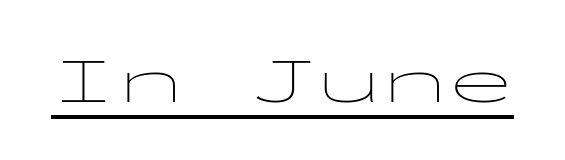
Ink coverage per letter is moderate at most. Default kerning and tracking; the words read as compact shapes. Look at the bottom of the vertical strokes: they stop flat, with no serifs. The words here are underlined. No italicization has been applied; the sample stays upright. The passage shown is typed in a monospace face where columns stay perfectly aligned.
